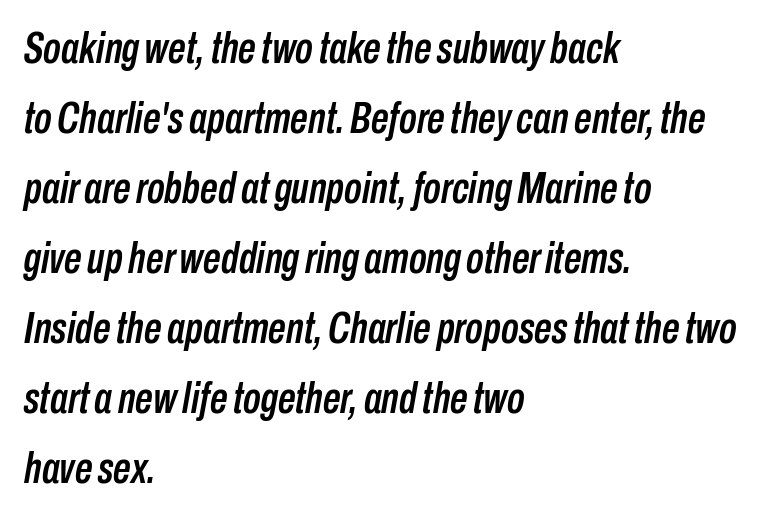
{"italic": "yes", "lean": "right", "slant_degrees": 10, "width": "condensed", "stroke_contrast": "low", "x_height": "medium", "monospaced": "no", "underline": "no", "align": "left", "line_spacing": "normal", "line_spacing_ratio": 1.59, "letter_spacing": "normal", "letter_spacing_em": 0.0, "glyph_px": 44}
